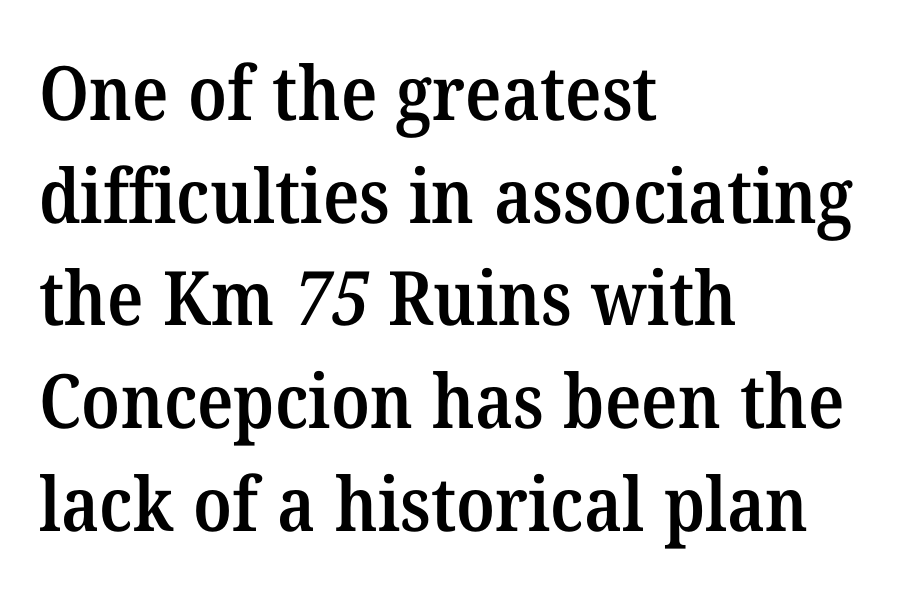
The image shows 75 px semibold serif type; set left-aligned, normal line spacing (1.37x), normal letter spacing, not underlined; medium stroke contrast and a medium x-height.
